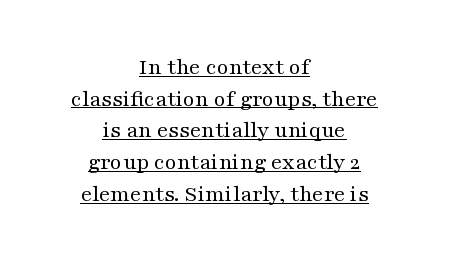
{"italic": "no", "bold": "no", "underline": "yes", "align": "center", "line_spacing": "normal", "line_spacing_ratio": 1.38, "letter_spacing": "normal", "letter_spacing_em": 0.0, "glyph_px": 23}
